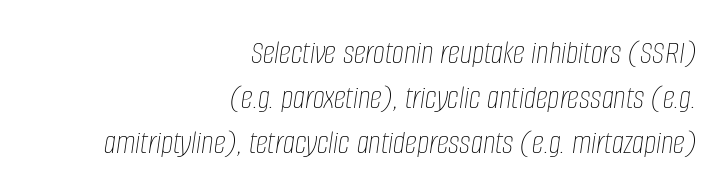
Q: Is the text bold? A: No.
Q: Is the text italic (slanted)? A: Yes, it leans right by about 8 degrees.
Q: Is the text underlined? A: No.
Q: How is the paragraph aligned? A: Right-aligned.
Q: Is the spacing between letters normal or unusually wide? A: Normal.
Q: Is the spacing between lines tight, normal or loose? A: Normal.
Q: Width (condensed, normal, or wide)? A: Condensed.
Q: Stroke contrast? A: Low.
Q: x-height? A: Large.
Q: Monospaced? A: No.
